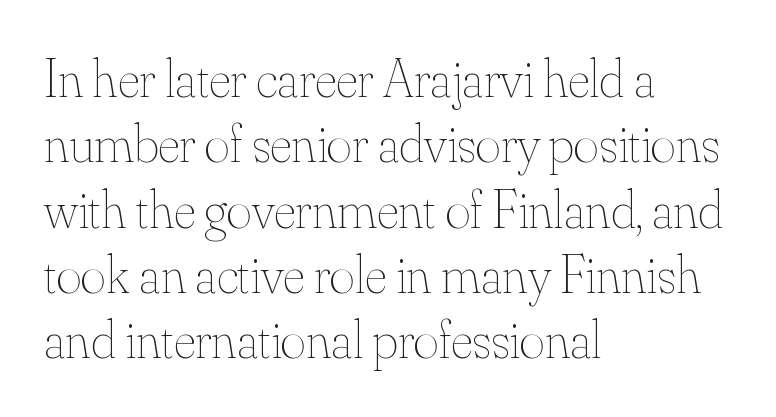
The image shows 54 px thin type, upright; set left-aligned, line spacing 1.21x, normal letter spacing, not underlined; medium stroke contrast and a small x-height.
